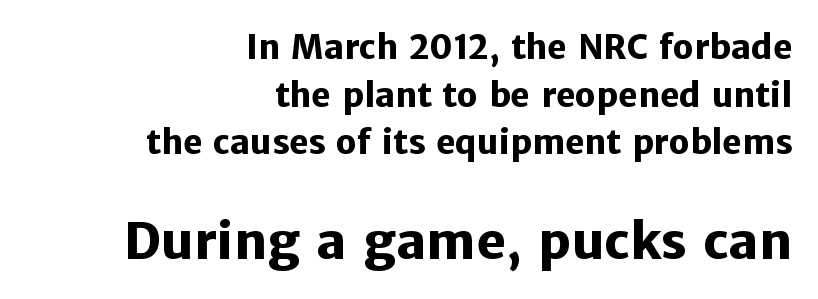
Q: Is the text bold? A: Yes.
Q: Is the text italic (slanted)? A: No, it is upright.
Q: Is the typeface a serif or a sans-serif typeface? A: Sans-serif.
Q: Is the text underlined? A: No.
Q: How is the paragraph aligned? A: Right-aligned.
Q: Is the spacing between letters normal or unusually wide? A: Normal.
Q: Is the spacing between lines tight, normal or loose? A: Normal.
Q: Which block of text is set in a larger size, the first (top) or the second (bottom)? A: The second (bottom) one.
Q: Width (condensed, normal, or wide)? A: Normal.
Q: Stroke contrast? A: Low.
Q: x-height? A: Medium.
Q: Monospaced? A: No.
